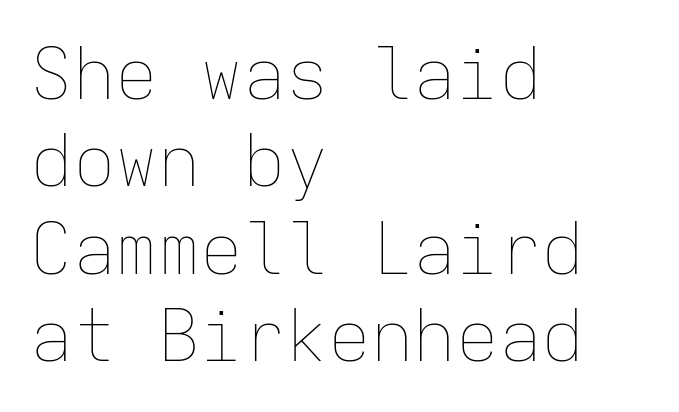
Q: Is the text bold? A: No.
Q: Is the text italic (slanted)? A: No, it is upright.
Q: Is the text underlined? A: No.
Q: How is the paragraph aligned? A: Left-aligned.
Q: Is the spacing between letters normal or unusually wide? A: Normal.
Q: Width (condensed, normal, or wide)? A: Normal.
Q: Stroke contrast? A: Low.
Q: x-height? A: Medium.
Q: Monospaced? A: Yes.
